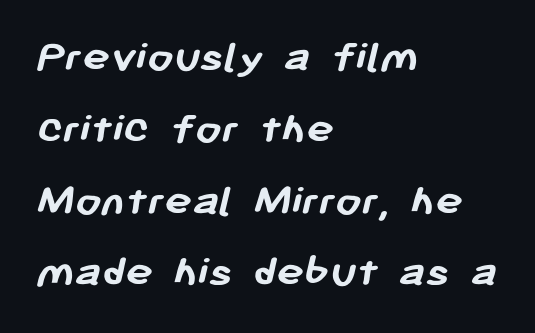
The image shows 46 px semibold sans-serif type; set left-aligned, normal line spacing (1.56x), normal letter spacing, not underlined; low stroke contrast and a medium x-height.
